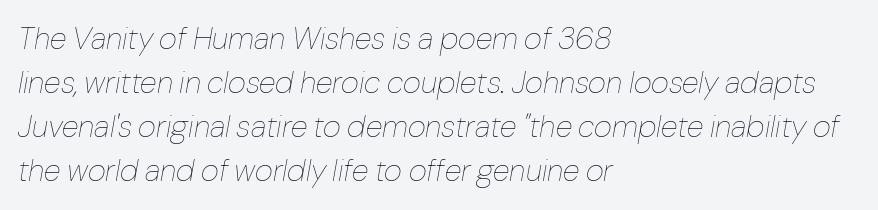
The specimen reads as italic at a glance. In CSS terms this would be text-align: left. Heft: none added — not bold. How would I describe the line gaps? Plain and ordinary. The rendering keeps characters at their native spacing. Lines of text with bare space underneath.
